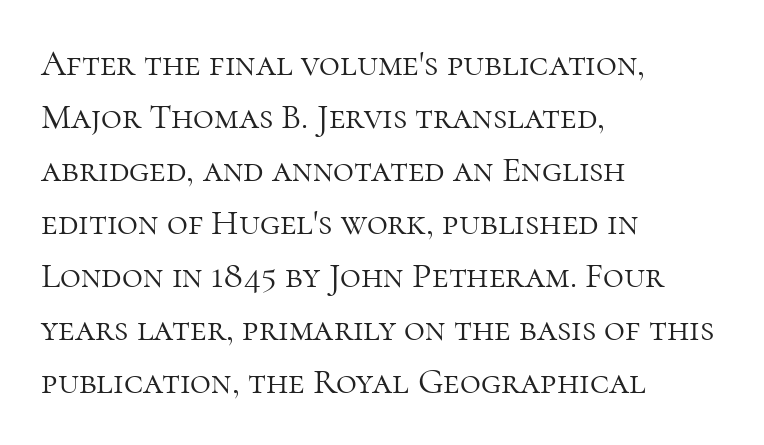
The image shows 36 px light serif type, upright; set left-aligned, normal line spacing (1.47x), normal letter spacing, not underlined; high stroke contrast and a medium x-height.
